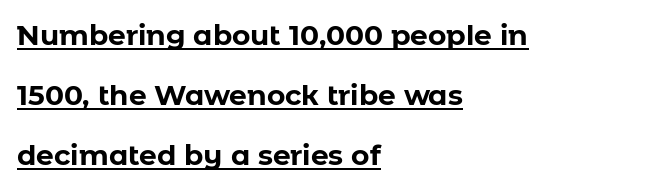
{"serif": "no", "italic": "no", "bold": "yes", "weight": "bold", "width": "normal", "stroke_contrast": "low", "x_height": "medium", "monospaced": "no", "underline": "yes", "align": "left", "line_spacing": "loose", "line_spacing_ratio": 2.14, "letter_spacing": "normal", "letter_spacing_em": 0.0, "glyph_px": 28}
